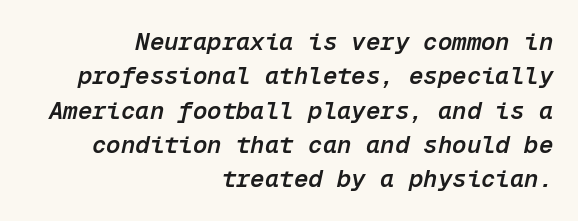
{"italic": "yes", "lean": "right", "slant_degrees": 12, "bold": "semi", "underline": "no", "align": "right", "line_spacing": "normal", "line_spacing_ratio": 1.43, "letter_spacing": "normal", "letter_spacing_em": 0.0, "glyph_px": 24}
